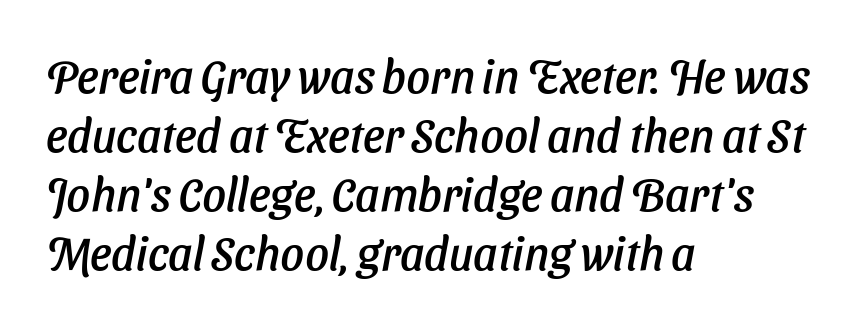
The image shows 46 px text type, italic (leaning right); set left-aligned, normal line spacing (1.28x), normal letter spacing, not underlined; low stroke contrast and a medium x-height.
